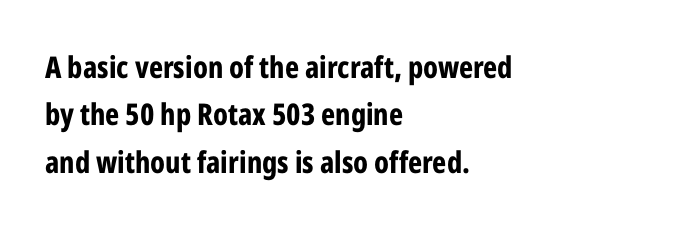
Is there any slant? The stems are plumb. Font category for this specimen: sans-serif. Caption: bold face, heavy strokes. Words float on clear page, feet unadorned. The face used here is proportionally spaced, like ordinary book or web type.
